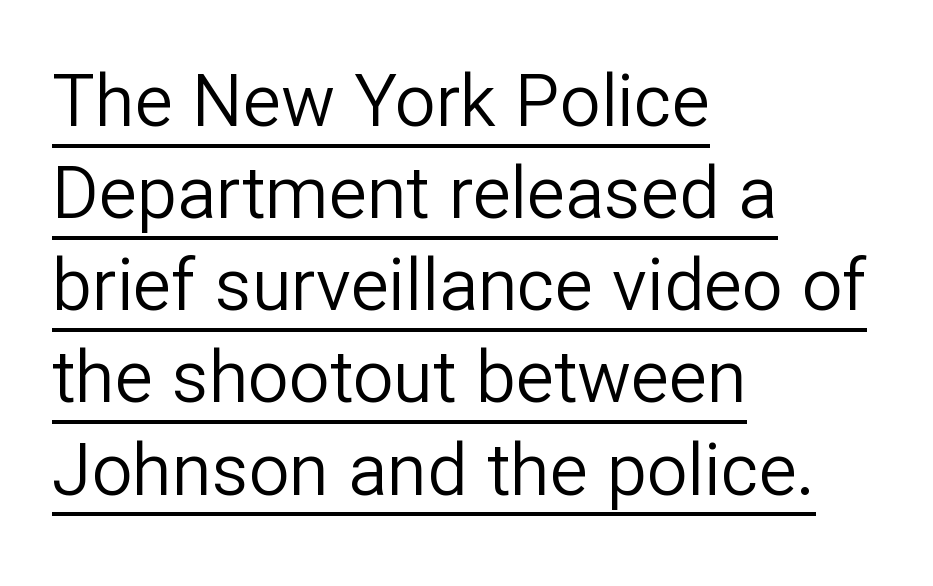
{"serif": "no", "italic": "no", "bold": "no", "weight": "regular", "width": "normal", "stroke_contrast": "low", "x_height": "medium", "monospaced": "no", "underline": "yes", "align": "left", "line_spacing": "normal", "line_spacing_ratio": 1.28, "letter_spacing": "normal", "letter_spacing_em": 0.0, "glyph_px": 72}
